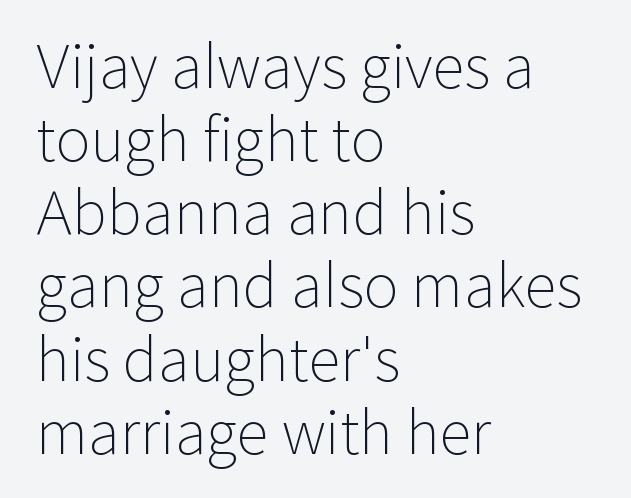
Plain, unruled lines of type. Note the varied advance widths — an 'i' is clearly narrower than an 'm'. Nobody touched the tracking dial on this one. Does the lettering tilt? It doesn't — this is upright. Where is the straight margin? On the left. Unbolded letterforms with no extra heft.
